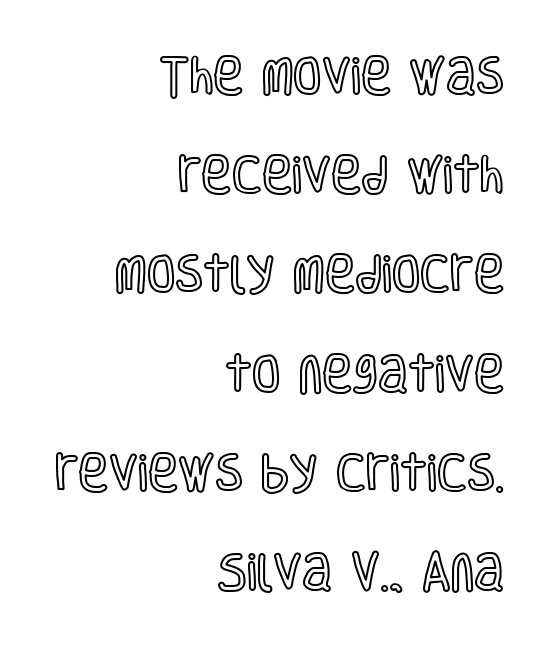
Q: Is the text italic (slanted)? A: No, it is upright.
Q: Is the text underlined? A: No.
Q: How is the paragraph aligned? A: Right-aligned.
Q: Is the spacing between letters normal or unusually wide? A: Normal.
Q: Is the spacing between lines tight, normal or loose? A: Loose.
Q: Width (condensed, normal, or wide)? A: Condensed.
Q: x-height? A: Large.
Q: Monospaced? A: No.
